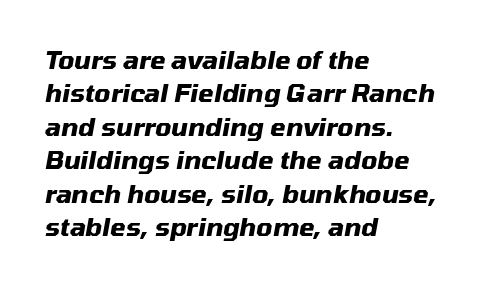
The image shows 25 px bold type, italic (leaning right); set left-aligned, normal line spacing (1.34x), normal letter spacing, not underlined.
